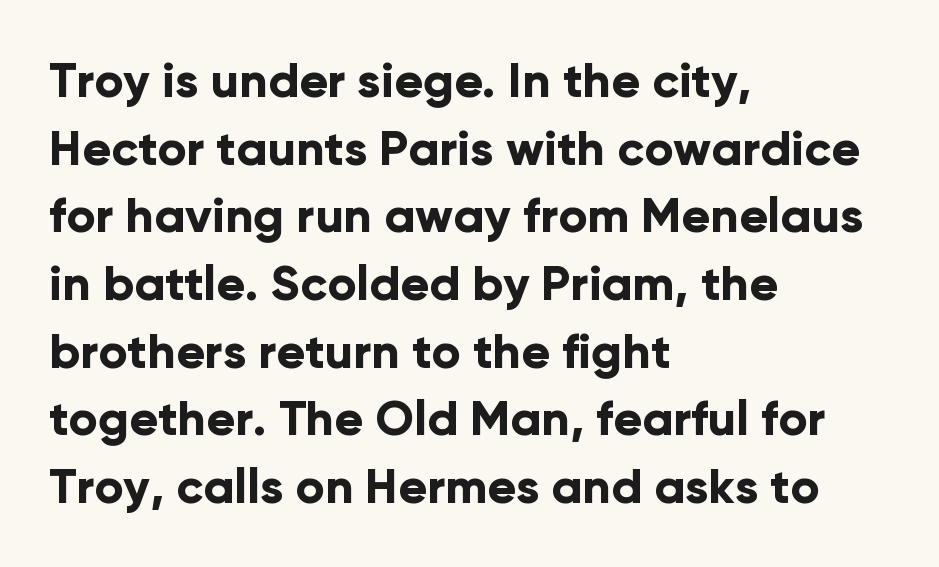
{"serif": "no", "italic": "no", "bold": "yes", "weight": "bold", "width": "normal", "stroke_contrast": "low", "x_height": "medium", "monospaced": "no", "underline": "no", "align": "left", "line_spacing": "normal", "line_spacing_ratio": 1.41, "letter_spacing": "normal", "letter_spacing_em": 0.0, "glyph_px": 48}
